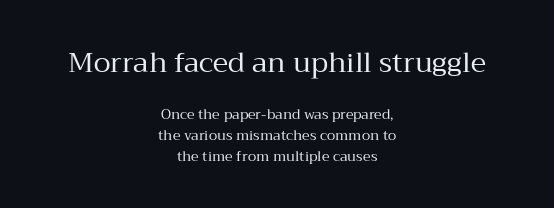
Q: Is the text bold? A: No.
Q: Is the text italic (slanted)? A: No, it is upright.
Q: Is the typeface a serif or a sans-serif typeface? A: Serif.
Q: Is the text underlined? A: No.
Q: How is the paragraph aligned? A: Centered.
Q: Is the spacing between letters normal or unusually wide? A: Normal.
Q: Is the spacing between lines tight, normal or loose? A: Normal.
Q: Which block of text is set in a larger size, the first (top) or the second (bottom)? A: The first (top) one.
Q: Width (condensed, normal, or wide)? A: Normal.
Q: Stroke contrast? A: Medium.
Q: x-height? A: Medium.
Q: Monospaced? A: No.
